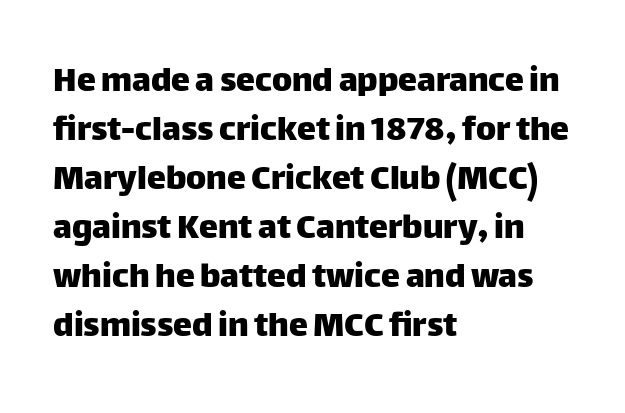
Are there feet on the stems? There aren't — it's a sans. These lines sit exactly where default settings would place them. Has an underline been added? It has not. The tracking reads as untouched default to a designer's eye. These lines were composed using upright roman letters. Which margin do the lines hug? The left one — the right edge is uneven.
